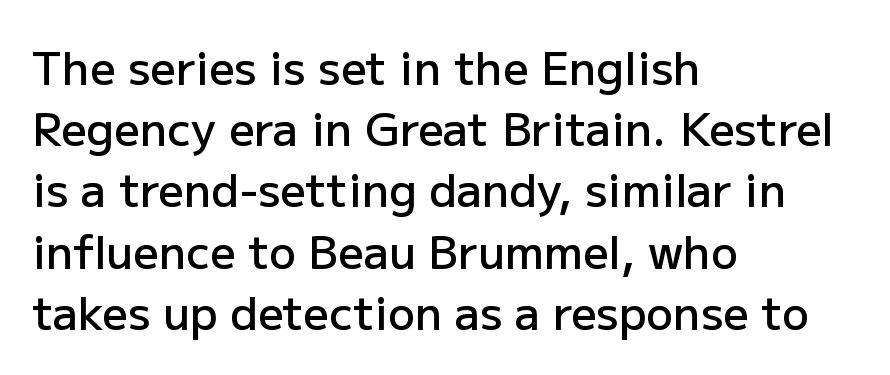
The image shows 45 px semibold sans-serif type, upright; set left-aligned, normal line spacing (1.36x), normal letter spacing, not underlined; low stroke contrast and a medium x-height.
